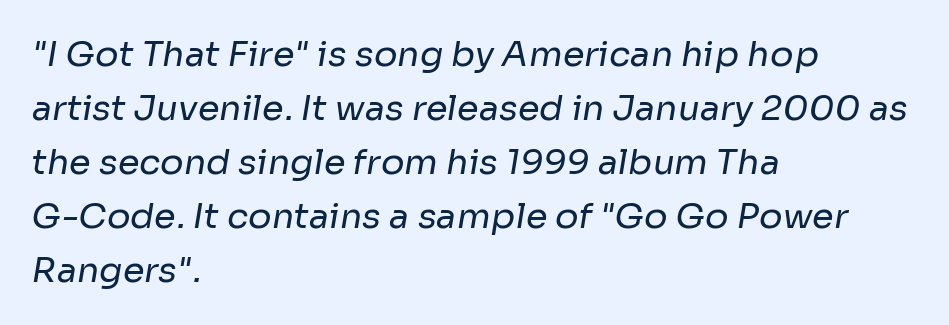
{"serif": "no", "bold": "no", "weight": "regular", "width": "normal", "stroke_contrast": "low", "x_height": "medium", "monospaced": "no", "underline": "no", "align": "left", "line_spacing": "normal", "line_spacing_ratio": 1.54, "letter_spacing": "normal", "letter_spacing_em": 0.0, "glyph_px": 35}
